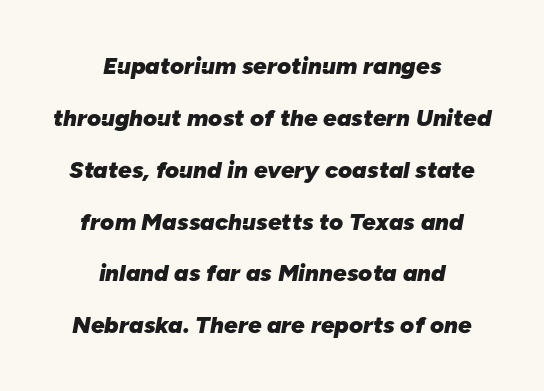
Q: Is the text bold? A: Yes.
Q: Is the text italic (slanted)? A: Yes, it leans right by about 10 degrees.
Q: Is the text underlined? A: No.
Q: How is the paragraph aligned? A: Centered.
Q: Is the spacing between letters normal or unusually wide? A: Normal.
Q: Is the spacing between lines tight, normal or loose? A: Loose.
